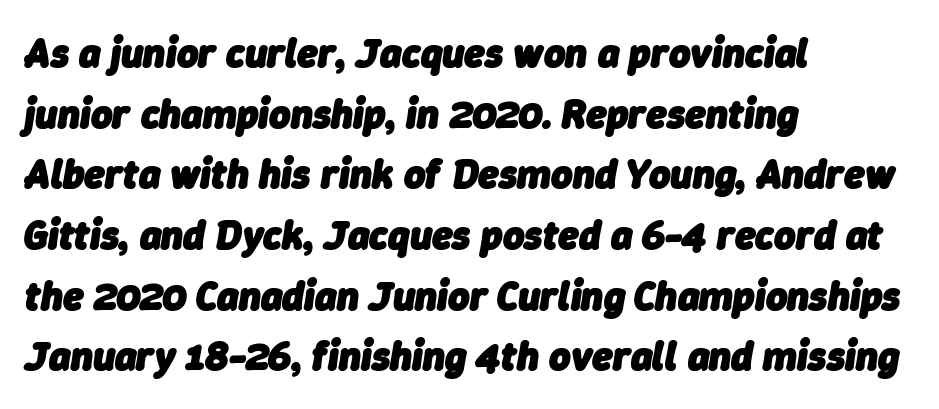
Q: Is the text bold? A: Yes.
Q: Is the text italic (slanted)? A: Yes, it leans right by about 9 degrees.
Q: Is the text underlined? A: No.
Q: How is the paragraph aligned? A: Left-aligned.
Q: Is the spacing between letters normal or unusually wide? A: Normal.
Q: Is the spacing between lines tight, normal or loose? A: Normal.
Q: Width (condensed, normal, or wide)? A: Normal.
Q: Stroke contrast? A: Low.
Q: x-height? A: Medium.
Q: Monospaced? A: No.
